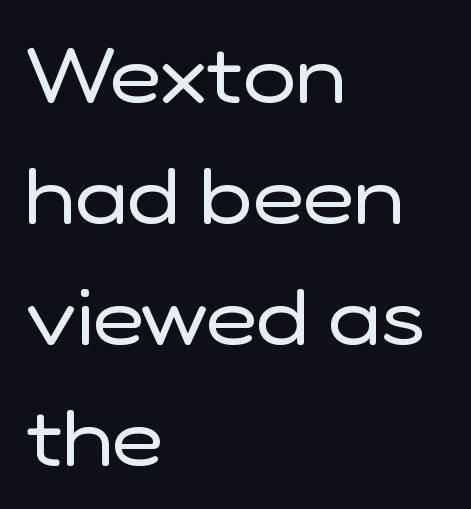
Q: Is the text bold? A: No.
Q: Is the text italic (slanted)? A: No, it is upright.
Q: Is the typeface a serif or a sans-serif typeface? A: Sans-serif.
Q: Is the text underlined? A: No.
Q: How is the paragraph aligned? A: Left-aligned.
Q: Is the spacing between letters normal or unusually wide? A: Normal.
Q: Is the spacing between lines tight, normal or loose? A: Normal.
Q: Width (condensed, normal, or wide)? A: Normal.
Q: Stroke contrast? A: Low.
Q: x-height? A: Medium.
Q: Monospaced? A: No.
